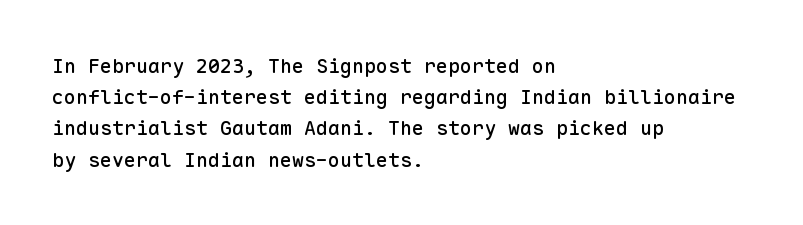
You could call the tracking neutral — neither tight nor loose. No italicization has been applied; the sample stays upright. Just letters on the line, the space beneath them empty. Compared with typical paragraphs, the rows here are spaced about the same.
